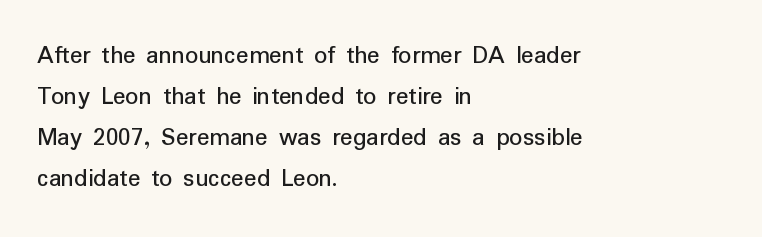
Descenders hang freely into open space. The font's upright variant was chosen for this text. Alignment: flush left. Leading: standard. The letterforms sit shoulder to shoulder at normal distance.
